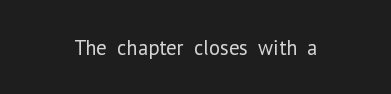
{"italic": "no", "bold": "no", "underline": "no", "letter_spacing": "normal", "letter_spacing_em": 0.0, "glyph_px": 21}
